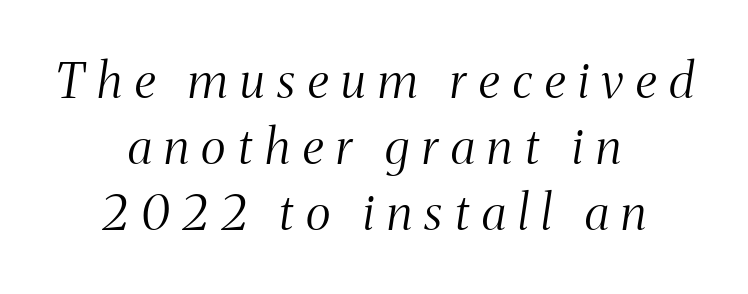
{"serif": "yes", "italic": "yes", "lean": "right", "slant_degrees": 8, "bold": "no", "weight": "light", "width": "condensed", "stroke_contrast": "medium", "x_height": "medium", "monospaced": "no", "underline": "no", "align": "center", "line_spacing": "normal", "line_spacing_ratio": 1.35, "letter_spacing": "wide", "letter_spacing_em": 0.26, "glyph_px": 49}
